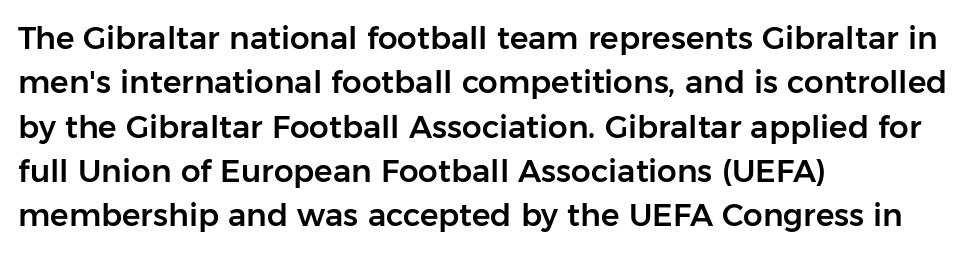
Q: Is the text italic (slanted)? A: No, it is upright.
Q: Is the typeface a serif or a sans-serif typeface? A: Sans-serif.
Q: Is the text underlined? A: No.
Q: How is the paragraph aligned? A: Left-aligned.
Q: Is the spacing between letters normal or unusually wide? A: Normal.
Q: Is the spacing between lines tight, normal or loose? A: Normal.
Q: Width (condensed, normal, or wide)? A: Normal.
Q: Stroke contrast? A: Low.
Q: x-height? A: Medium.
Q: Monospaced? A: No.
